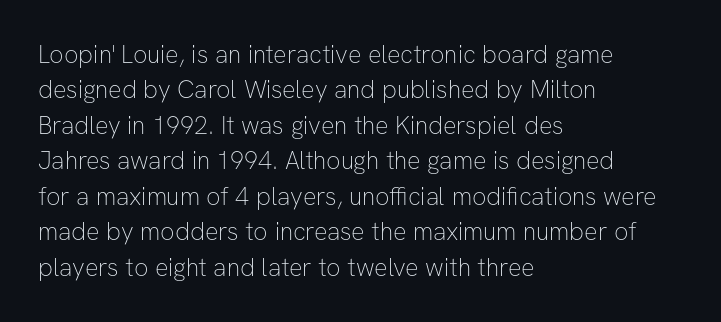
The image shows 25 px text type, upright; set left-aligned, normal line spacing (1.42x), normal letter spacing, not underlined.
